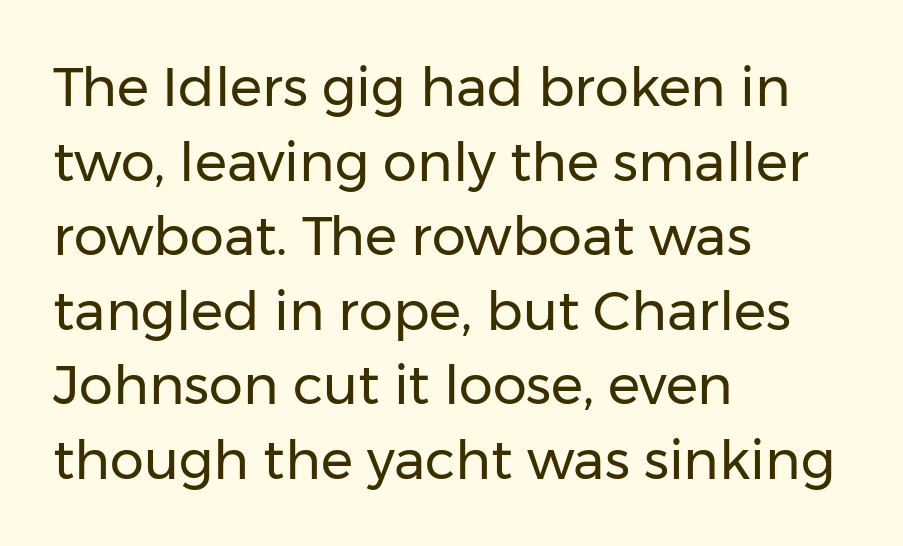
Q: Is the text bold? A: No.
Q: Is the text italic (slanted)? A: No, it is upright.
Q: Is the typeface a serif or a sans-serif typeface? A: Sans-serif.
Q: Is the text underlined? A: No.
Q: How is the paragraph aligned? A: Left-aligned.
Q: Is the spacing between letters normal or unusually wide? A: Normal.
Q: Is the spacing between lines tight, normal or loose? A: Normal.
Q: Width (condensed, normal, or wide)? A: Normal.
Q: Stroke contrast? A: Low.
Q: x-height? A: Medium.
Q: Monospaced? A: No.
